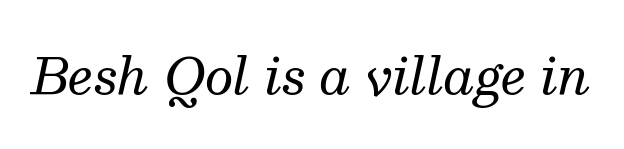
Q: Is the text bold? A: No.
Q: Is the text italic (slanted)? A: Yes, it leans right by about 13 degrees.
Q: Is the typeface a serif or a sans-serif typeface? A: Serif.
Q: Is the text underlined? A: No.
Q: Is the spacing between letters normal or unusually wide? A: Normal.
Q: Width (condensed, normal, or wide)? A: Normal.
Q: Stroke contrast? A: Medium.
Q: x-height? A: Medium.
Q: Monospaced? A: No.
